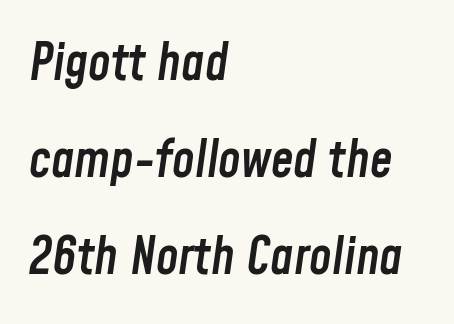
If you drew a line through each stem, it would be angled. Caption: multi-line text, flush left, ragged right. These lines are rendered in a variable-pitch font. Glance below the letters and you will spot only blank space.
